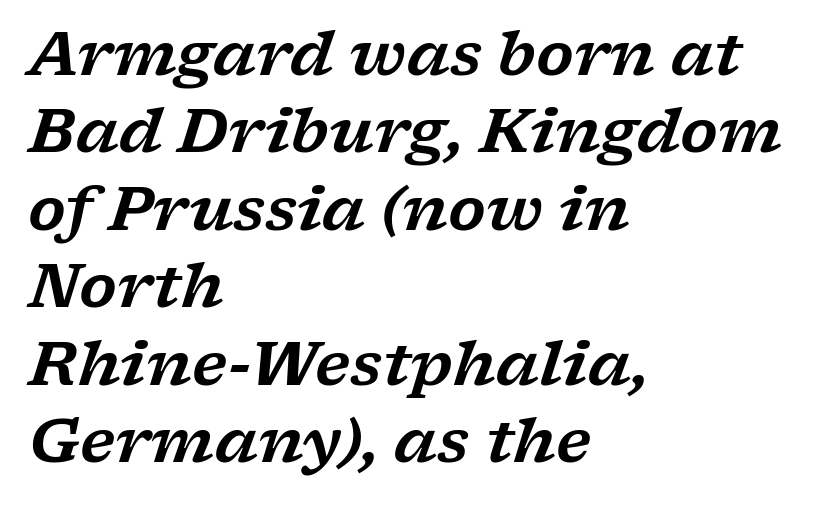
Is this a fixed-width face? No — the glyphs have proportional, varying widths. Slanted lettering throughout. Successive baselines arrive at the customary interval. Plain, unruled lines of type. I'd call this a serif setting — the letters wear small feet. Line beginnings align vertically; line endings do not.
